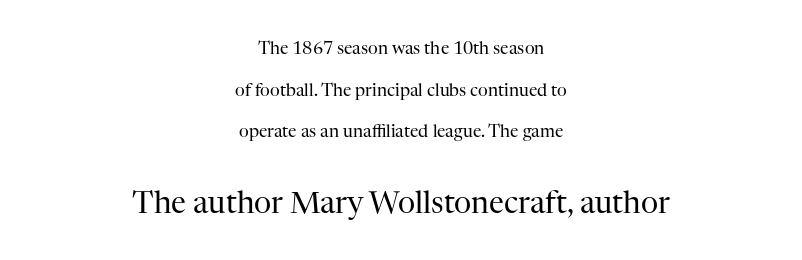
{"serif": "yes", "italic": "no", "bold": "no", "weight": "regular", "width": "normal", "stroke_contrast": "high", "x_height": "medium", "monospaced": "no", "underline": "no", "align": "center", "line_spacing": "loose", "line_spacing_ratio": 2.45, "letter_spacing": "normal", "letter_spacing_em": 0.0, "larger_block": "second", "size_ratio": 1.76, "glyph_px": 30}
